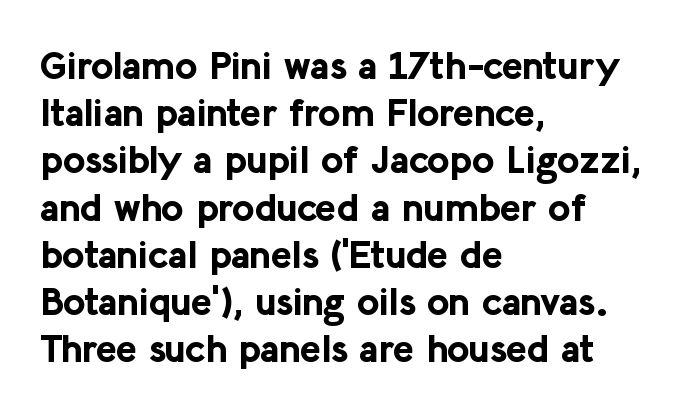
{"serif": "no", "italic": "no", "bold": "yes", "weight": "bold", "width": "normal", "stroke_contrast": "low", "x_height": "medium", "monospaced": "no", "underline": "no", "align": "left", "line_spacing_ratio": 1.21, "letter_spacing": "normal", "letter_spacing_em": 0.0, "glyph_px": 39}
